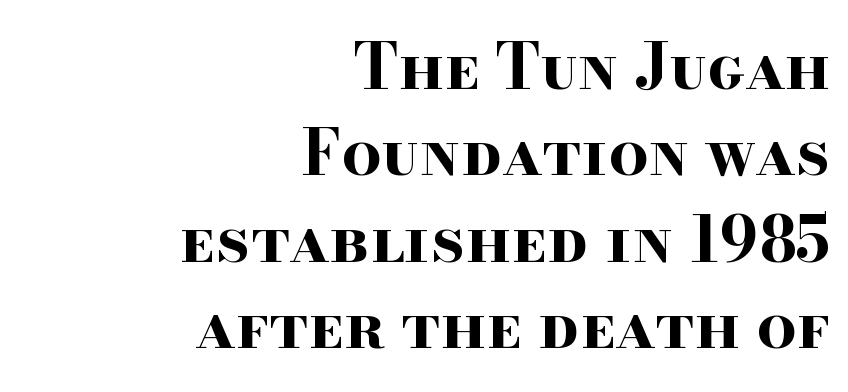
The image shows 63 px bold, wide serif type, upright; set right-aligned, normal line spacing (1.37x), normal letter spacing, not underlined; high stroke contrast and a small x-height.
